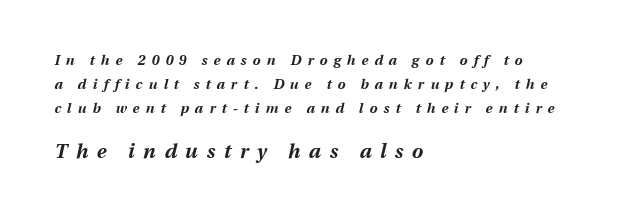
Q: Is the text bold? A: Yes.
Q: Is the text italic (slanted)? A: Yes, it leans right by about 13 degrees.
Q: Is the text underlined? A: No.
Q: How is the paragraph aligned? A: Left-aligned.
Q: Is the spacing between letters normal or unusually wide? A: Unusually wide.
Q: Which block of text is set in a larger size, the first (top) or the second (bottom)? A: The second (bottom) one.
